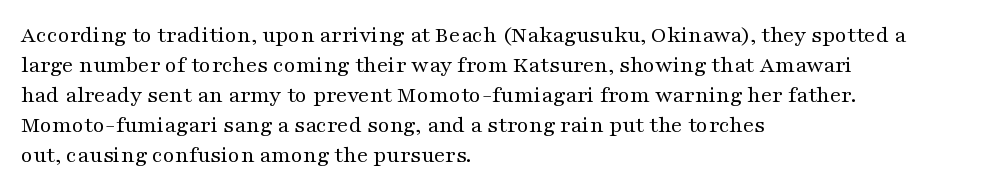
Q: Is the text bold? A: No.
Q: Is the text italic (slanted)? A: No, it is upright.
Q: Is the text underlined? A: No.
Q: How is the paragraph aligned? A: Left-aligned.
Q: Is the spacing between letters normal or unusually wide? A: Normal.
Q: Is the spacing between lines tight, normal or loose? A: Normal.
